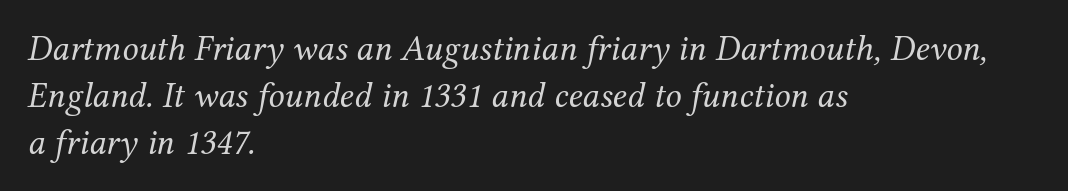
{"serif": "yes", "italic": "yes", "lean": "right", "slant_degrees": 12, "bold": "no", "weight": "regular", "width": "normal", "stroke_contrast": "medium", "x_height": "medium", "monospaced": "no", "underline": "no", "align": "left", "line_spacing": "normal", "line_spacing_ratio": 1.31, "letter_spacing": "normal", "letter_spacing_em": 0.0, "glyph_px": 36}
